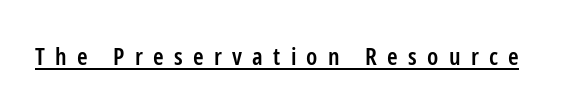
The image shows 24 px text type, upright; set unusually wide letter spacing (+0.43 em), underlined.
